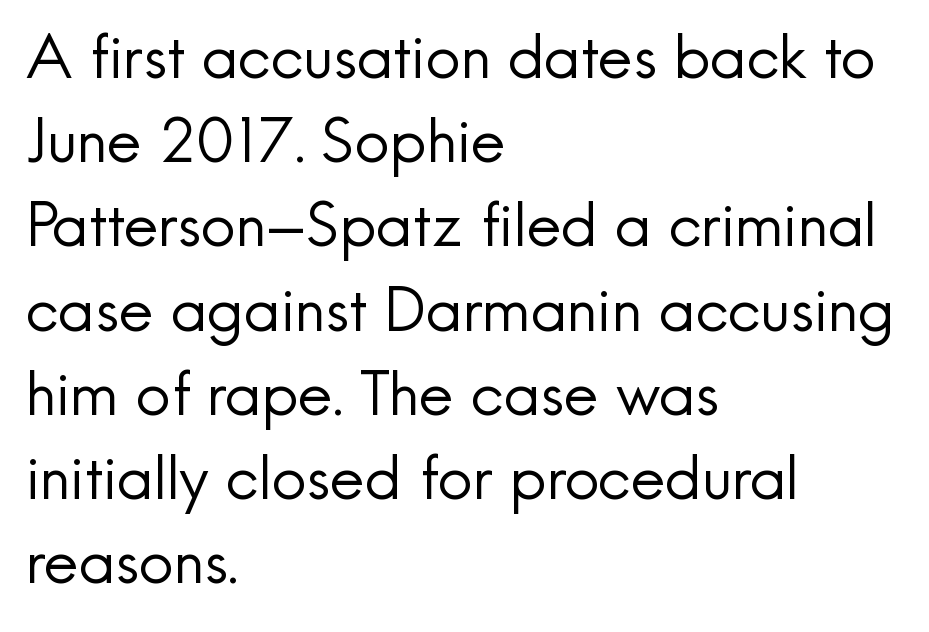
Think of a printed novel: that variable character pitch is what you see here. The space between consecutive lines is moderate. If you drew a ruler down the left edge, every line would touch it. The letters stand straight up with perfectly vertical stems. The passage shown is not underscored anywhere. Letters have the restrained weight of plain body copy at most.
